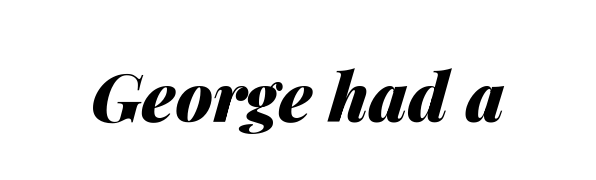
The text carries the slant typical of an italic or oblique font. Descender tails drop into unmarked territory. Here the glyphs are tracked normally, forming tight word shapes. Strokes here are thick enough to call this a true bold. These lines are rendered in a variable-pitch font.
